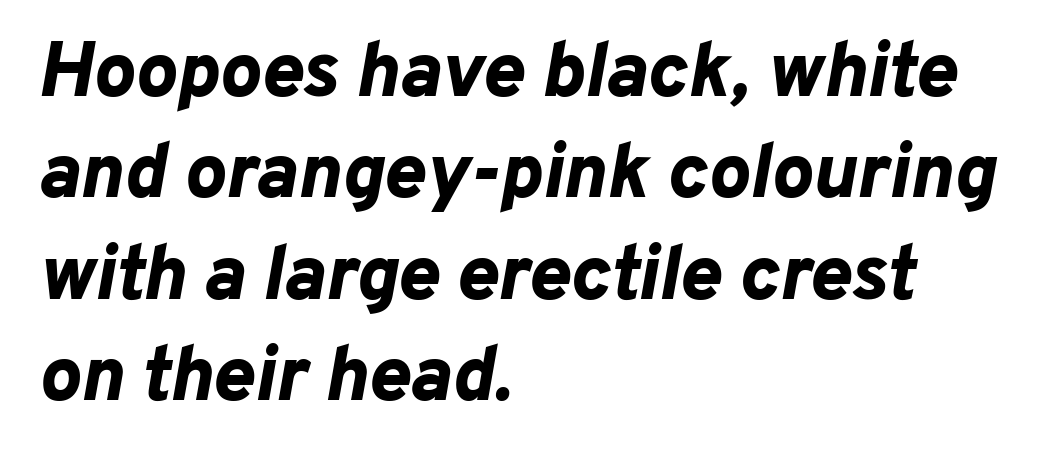
{"italic": "yes", "lean": "right", "slant_degrees": 10, "bold": "yes", "weight": "bold", "width": "normal", "stroke_contrast": "low", "x_height": "medium", "monospaced": "no", "underline": "no", "align": "left", "line_spacing": "normal", "line_spacing_ratio": 1.3, "letter_spacing": "normal", "letter_spacing_em": 0.0, "glyph_px": 78}
